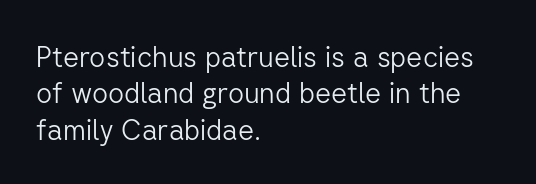
The letters stand upright; this is a roman face. A classic flush-left, rag-right setting is used for this passage. This sample has the flowing, uneven cadence of proportional lettering. Just letters on the line, the space beneath them empty. Does the type have serifs? No, each stem ends abruptly.
